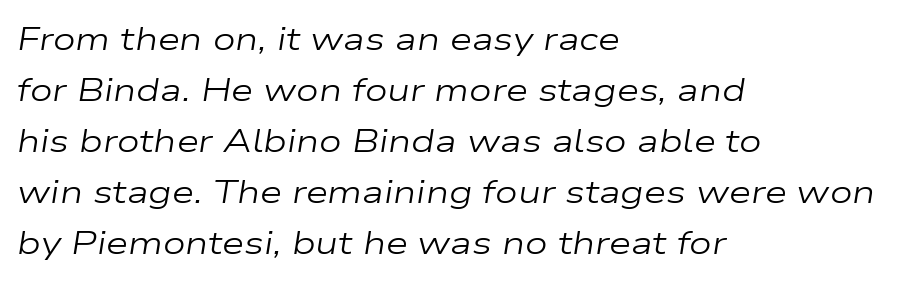
Q: Is the text bold? A: No.
Q: Is the text italic (slanted)? A: Yes, it leans right by about 9 degrees.
Q: Is the text underlined? A: No.
Q: How is the paragraph aligned? A: Left-aligned.
Q: Is the spacing between letters normal or unusually wide? A: Normal.
Q: Is the spacing between lines tight, normal or loose? A: Normal.
Q: Width (condensed, normal, or wide)? A: Wide.
Q: Stroke contrast? A: Low.
Q: x-height? A: Medium.
Q: Monospaced? A: No.
